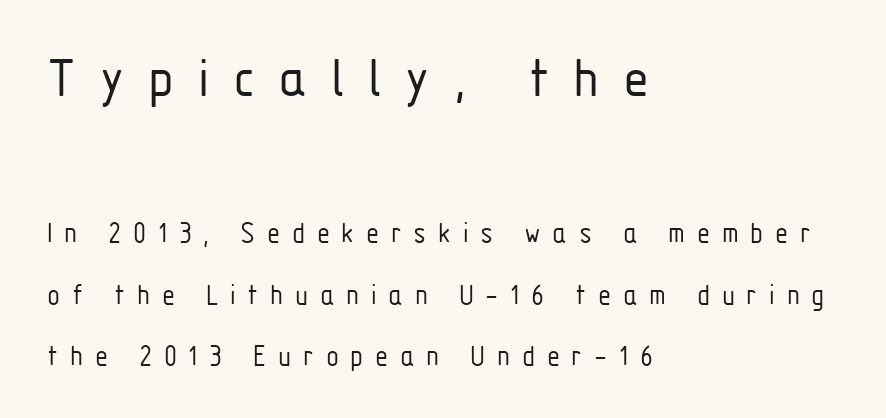
{"serif": "no", "italic": "no", "bold": "no", "weight": "light", "width": "condensed", "stroke_contrast": "low", "x_height": "medium", "monospaced": "no", "underline": "no", "align": "left", "line_spacing": "loose", "line_spacing_ratio": 2.04, "letter_spacing": "wide", "letter_spacing_em": 0.39, "larger_block": "first", "size_ratio": 2.0, "glyph_px": 60}
